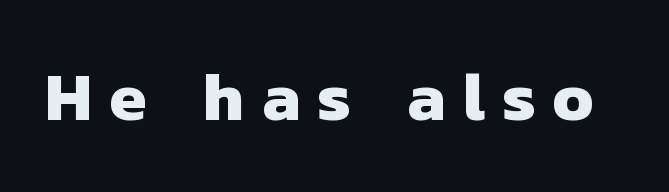
Emphasis by weight is at full strength: bold. The rendering inserts visible extra space after every character. This sample uses a sans-serif face. Note the varied advance widths — an 'i' is clearly narrower than an 'm'. Anything drawn beneath the words? Only blank space.
